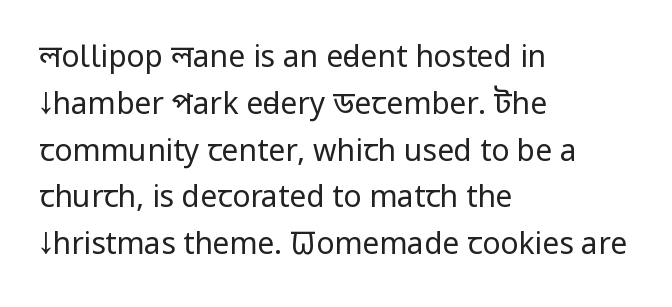
Nope, no serifs anywhere on these letters. Spacing verdict: proportional, widths tailored to each character. Evenly set lines give the paragraph a standard silhouette. No word sits above an underline. Words appear dense and cohesive because spacing is normal.
